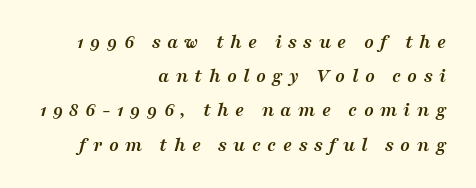
{"italic": "yes", "lean": "right", "slant_degrees": 16, "bold": "yes", "underline": "no", "align": "right", "line_spacing_ratio": 1.71, "letter_spacing": "wide", "letter_spacing_em": 0.32, "glyph_px": 20}
